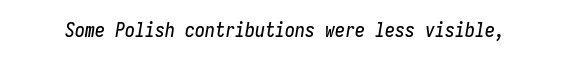
{"italic": "yes", "lean": "right", "slant_degrees": 9, "underline": "no", "letter_spacing": "normal", "letter_spacing_em": 0.0, "glyph_px": 20}
